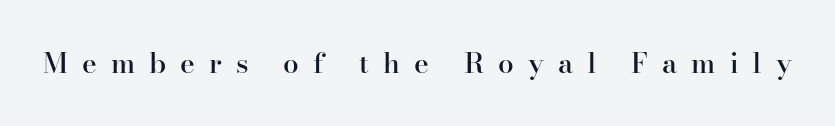
The image shows 28 px semibold serif type, upright; set unusually wide letter spacing (+0.5 em), not underlined; high stroke contrast and a small x-height.
